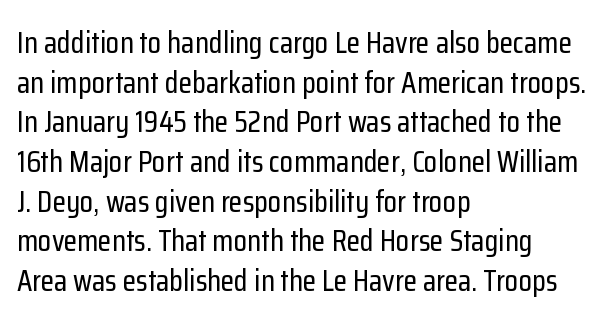
Q: Is the text italic (slanted)? A: No, it is upright.
Q: Is the typeface a serif or a sans-serif typeface? A: Sans-serif.
Q: Is the text underlined? A: No.
Q: How is the paragraph aligned? A: Left-aligned.
Q: Is the spacing between letters normal or unusually wide? A: Normal.
Q: Is the spacing between lines tight, normal or loose? A: Normal.
Q: Width (condensed, normal, or wide)? A: Condensed.
Q: Stroke contrast? A: Low.
Q: x-height? A: Medium.
Q: Monospaced? A: No.
